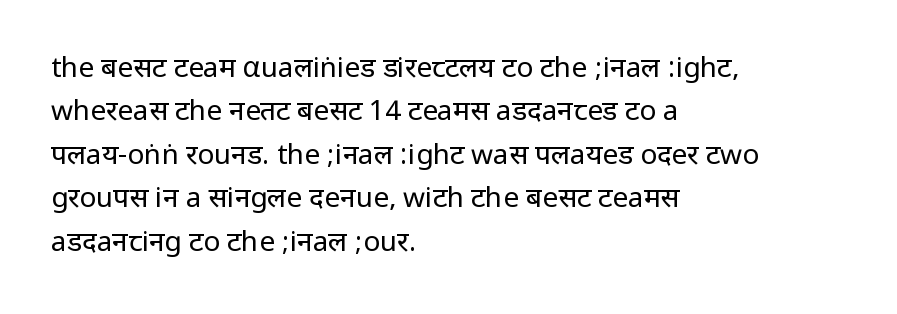
A typesetter would call this leading conventional body-copy spacing. A student would call this left alignment; a typographer would say flush left, rag right. The designer went with a sans here, leaving each stem footless. The line texture is even and compact thanks to regular tracking.
